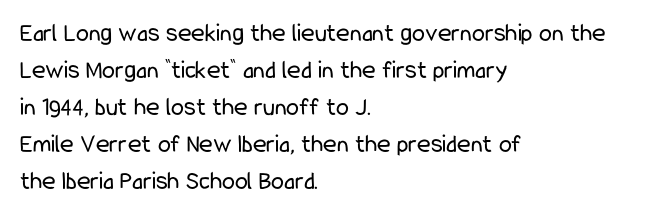
{"italic": "no", "bold": "no", "underline": "no", "align": "left", "line_spacing": "normal", "line_spacing_ratio": 1.42, "letter_spacing": "normal", "letter_spacing_em": 0.0, "glyph_px": 26}
